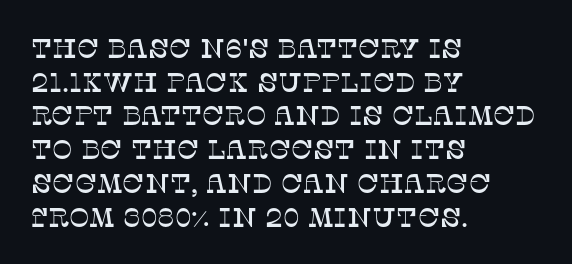
The image shows 27 px text type, upright; set left-aligned, normal line spacing (1.25x), normal letter spacing, not underlined.
